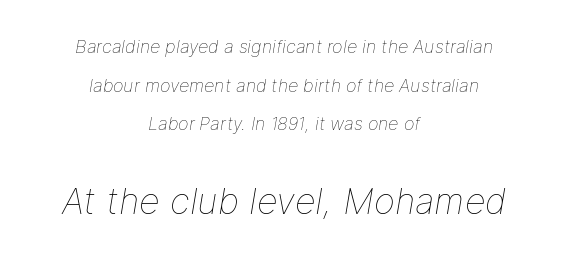
{"italic": "yes", "lean": "right", "slant_degrees": 9, "bold": "no", "weight": "thin", "width": "normal", "stroke_contrast": "low", "x_height": "medium", "monospaced": "no", "underline": "no", "align": "center", "line_spacing": "loose", "line_spacing_ratio": 2.14, "letter_spacing": "normal", "letter_spacing_em": 0.0, "larger_block": "second", "size_ratio": 2.0, "glyph_px": 36}
